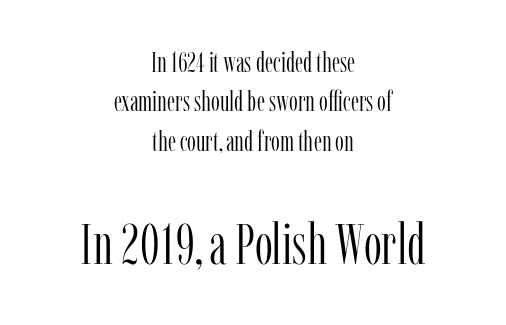
{"serif": "yes", "italic": "no", "bold": "no", "weight": "light", "width": "condensed", "stroke_contrast": "low", "x_height": "medium", "monospaced": "no", "underline": "no", "align": "center", "line_spacing": "normal", "line_spacing_ratio": 1.41, "letter_spacing": "normal", "letter_spacing_em": 0.0, "larger_block": "second", "size_ratio": 2.04, "glyph_px": 57}
